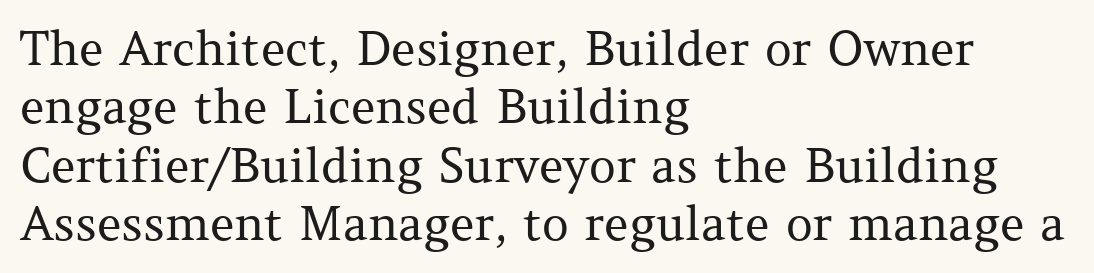
Honestly, the letter spacing is just normal — you wouldn't notice it. Looks like regular typesetting: each glyph gets only the width it needs. Stroke mass is kept to a normal reading level or below. Letterform terminals end in serifs throughout the passage. Ascenders rise straight up at ninety degrees. A student would call this left alignment; a typographer would say flush left, rag right.
